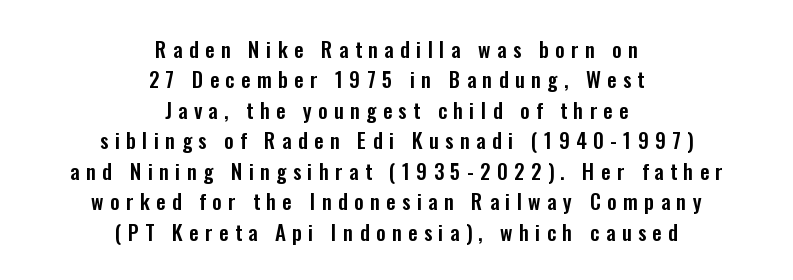
Q: Is the text italic (slanted)? A: No, it is upright.
Q: Is the text underlined? A: No.
Q: How is the paragraph aligned? A: Centered.
Q: Is the spacing between letters normal or unusually wide? A: Unusually wide.
Q: Is the spacing between lines tight, normal or loose? A: Normal.
